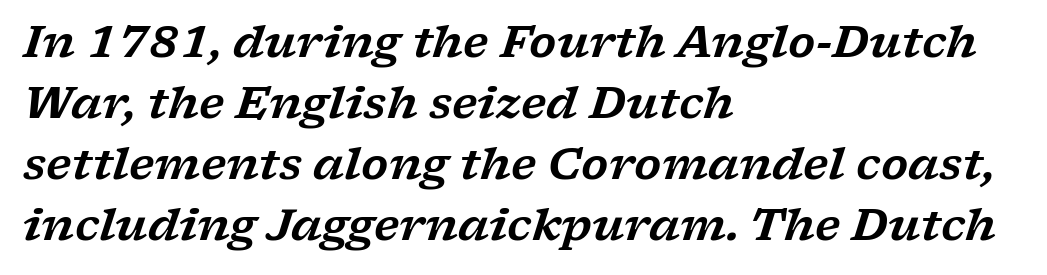
Q: Is the text italic (slanted)? A: Yes, it leans right by about 17 degrees.
Q: Is the typeface a serif or a sans-serif typeface? A: Serif.
Q: Is the text underlined? A: No.
Q: How is the paragraph aligned? A: Left-aligned.
Q: Is the spacing between letters normal or unusually wide? A: Normal.
Q: Is the spacing between lines tight, normal or loose? A: Normal.
Q: Width (condensed, normal, or wide)? A: Wide.
Q: Stroke contrast? A: Low.
Q: x-height? A: Medium.
Q: Monospaced? A: No.
